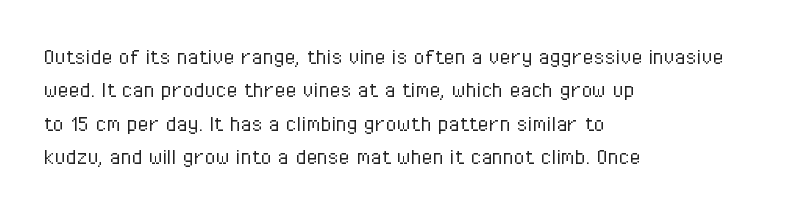
Q: Is the text bold? A: No.
Q: Is the text italic (slanted)? A: No, it is upright.
Q: Is the text underlined? A: No.
Q: How is the paragraph aligned? A: Left-aligned.
Q: Is the spacing between letters normal or unusually wide? A: Normal.
Q: Is the spacing between lines tight, normal or loose? A: Normal.
